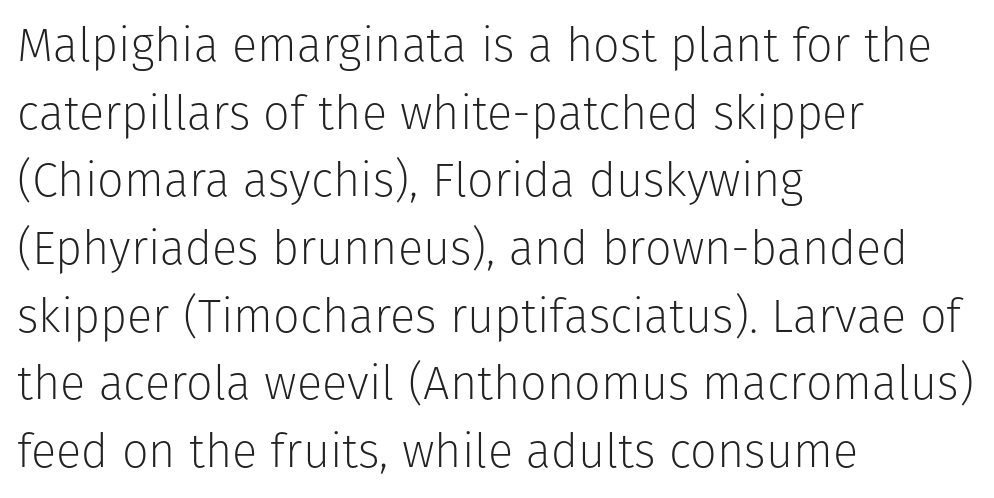
In terms of posture, this sample is upright. Teacher's note: observe the even left margin — that is flush-left alignment. Descenders are the only things crossing below the line. The rendering uses natural spacing where letterforms have individual widths. Stroke terminals: plain, sans-serif. A normal amount of white space separates one row of letters from the next.
